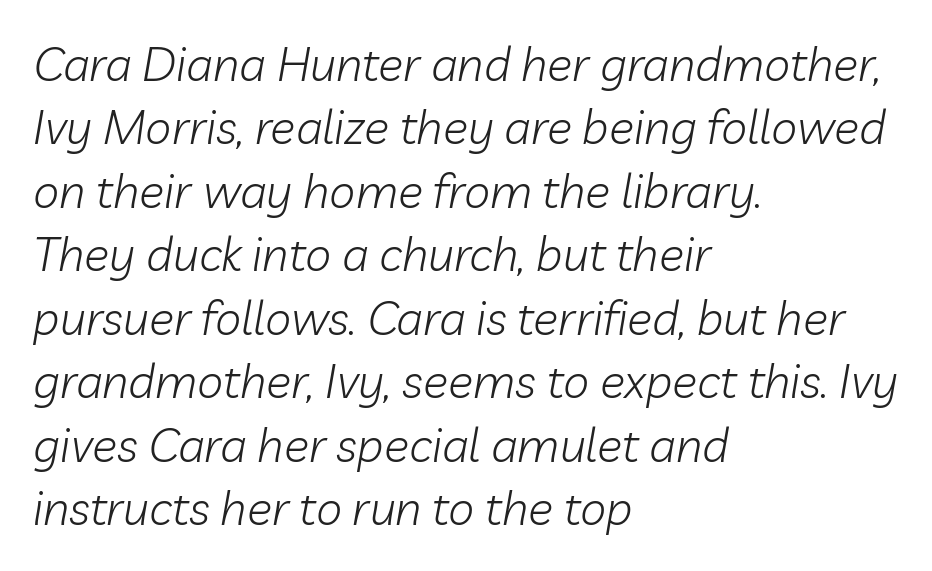
The passage shown stacks its lines at a standard gap. The cut favours lightness, reaching ordinary text weight at its darkest. Would a proofreader flag this as italicized? Yes. Note the varied advance widths — an 'i' is clearly narrower than an 'm'.
